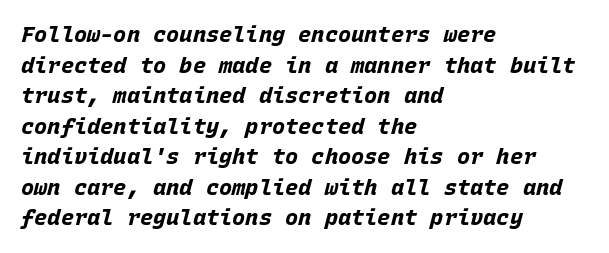
{"italic": "yes", "lean": "right", "slant_degrees": 15, "bold": "yes", "underline": "no", "align": "left", "line_spacing": "normal", "line_spacing_ratio": 1.39, "letter_spacing": "normal", "letter_spacing_em": 0.0, "glyph_px": 22}
